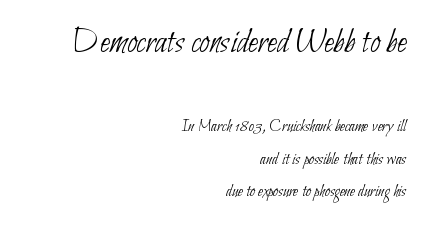
Bold? No — there's no thickening of the strokes. Character widths vary here, with narrow letters taking less room than wide ones. The lines in this sample share a right terminus and differ only in where they begin. The passage shown is not underscored anywhere. This sample uses plain, unmodified letter spacing.
